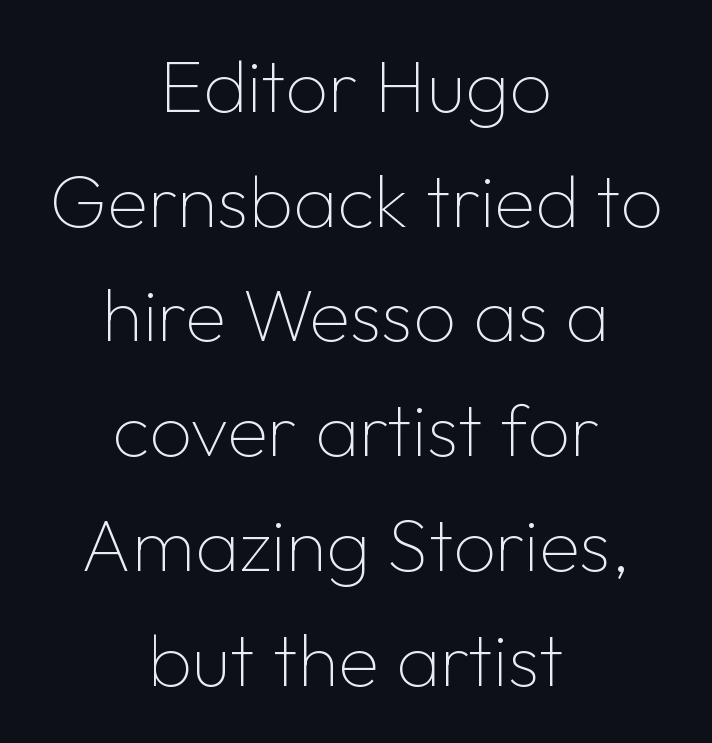
The image shows 75 px thin sans-serif type, upright; set centered, normal line spacing (1.53x), normal letter spacing, not underlined; low stroke contrast and a medium x-height.
